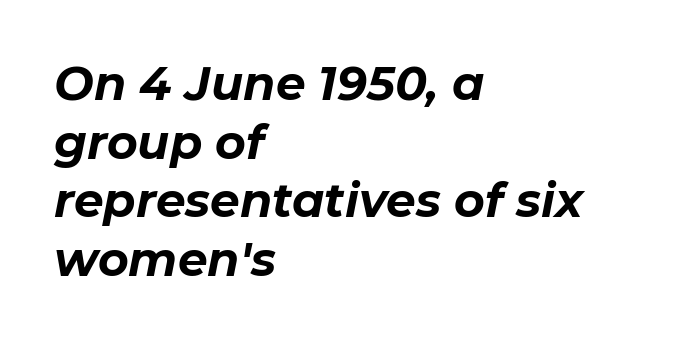
{"italic": "yes", "lean": "right", "slant_degrees": 11, "bold": "yes", "weight": "bold", "width": "normal", "stroke_contrast": "low", "x_height": "medium", "monospaced": "no", "underline": "no", "align": "left", "line_spacing": "normal", "line_spacing_ratio": 1.25, "letter_spacing": "normal", "letter_spacing_em": 0.0, "glyph_px": 47}
